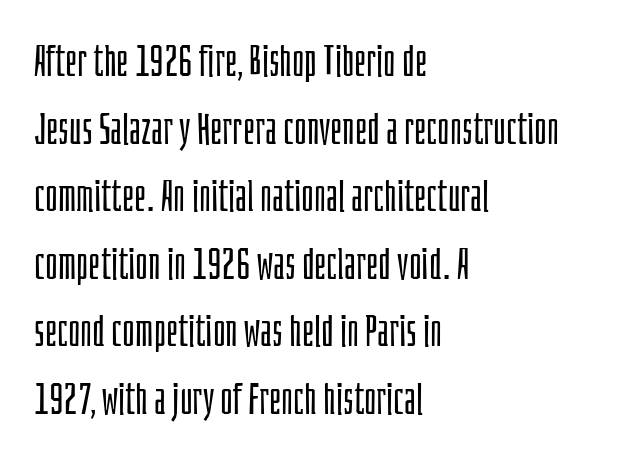
{"serif": "no", "italic": "no", "bold": "no", "weight": "light", "width": "condensed", "stroke_contrast": "low", "x_height": "large", "monospaced": "no", "underline": "no", "align": "left", "line_spacing": "normal", "line_spacing_ratio": 1.57, "letter_spacing": "normal", "letter_spacing_em": 0.0, "glyph_px": 43}
